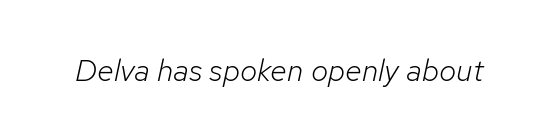
On a weight scale, this lands at 450 or below. In terms of letterspacing, this is plain default setting. When letters slant like this, we call the style italic. Note the varied advance widths — an 'i' is clearly narrower than an 'm'. The strip under each line holds only bare page.
